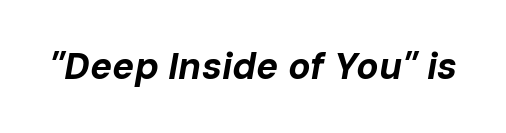
{"italic": "yes", "lean": "right", "slant_degrees": 10, "bold": "yes", "weight": "bold", "width": "normal", "stroke_contrast": "low", "x_height": "medium", "monospaced": "no", "underline": "no", "letter_spacing": "normal", "letter_spacing_em": 0.0, "glyph_px": 37}
